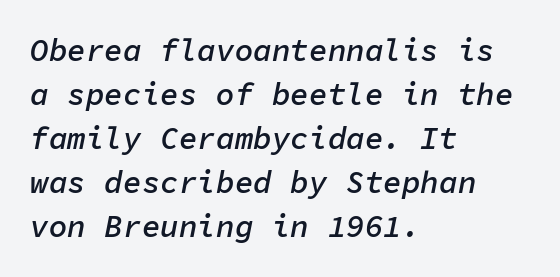
The image shows 31 px semibold type, italic (leaning right), monospaced; set left-aligned, normal line spacing (1.42x), normal letter spacing, not underlined; low stroke contrast and a medium x-height.
